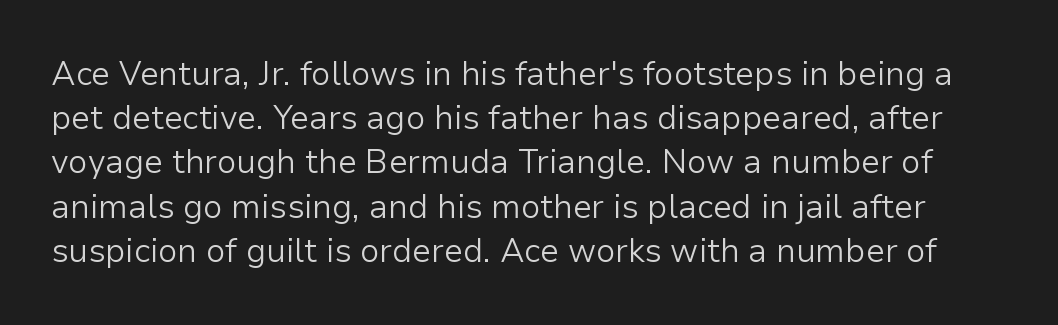
Q: Is the text bold? A: No.
Q: Is the text italic (slanted)? A: No, it is upright.
Q: Is the typeface a serif or a sans-serif typeface? A: Sans-serif.
Q: Is the text underlined? A: No.
Q: Is the spacing between letters normal or unusually wide? A: Normal.
Q: Is the spacing between lines tight, normal or loose? A: Normal.
Q: Width (condensed, normal, or wide)? A: Normal.
Q: Stroke contrast? A: Low.
Q: x-height? A: Medium.
Q: Monospaced? A: No.
